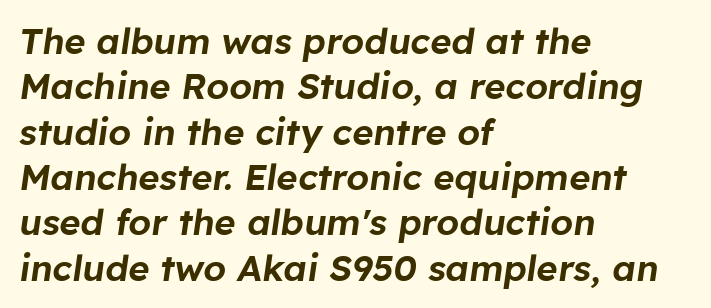
Caption: multi-line text, flush left, ragged right. Rule under the text: the space is simply empty. Think of a printed novel: that variable character pitch is what you see here. The face used here is rendered with its standard letterfit.
